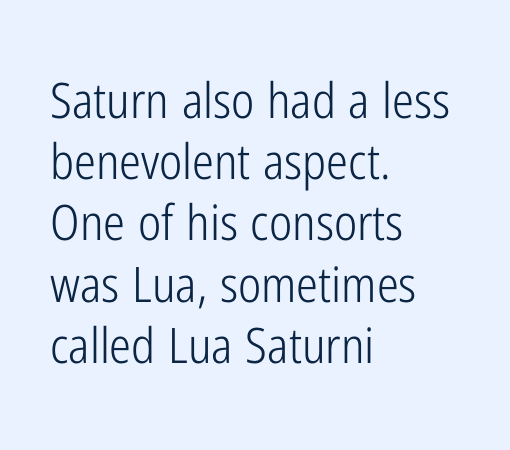
{"serif": "no", "italic": "no", "bold": "no", "weight": "light", "width": "condensed", "stroke_contrast": "low", "x_height": "medium", "monospaced": "no", "underline": "no", "align": "left", "line_spacing": "normal", "line_spacing_ratio": 1.25, "letter_spacing": "normal", "letter_spacing_em": 0.0, "glyph_px": 49}
